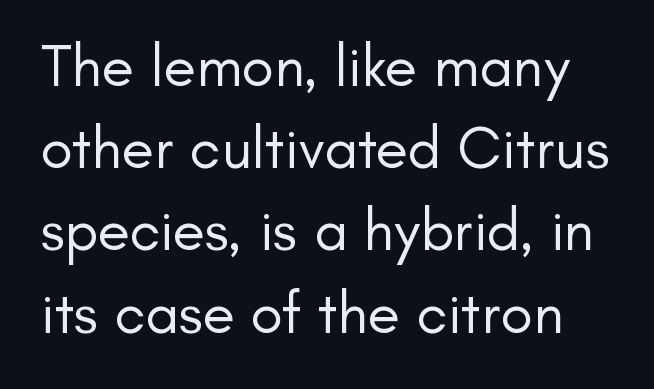
Characters remain perfectly vertical along every line. Each row of text sits above clean, open space. The font sits on the lighter half of the weight spectrum, regular included. The block of text has a typical density, with ordinary space between rows. Each letter keeps its own natural width here, so spacing adapts to shape.
